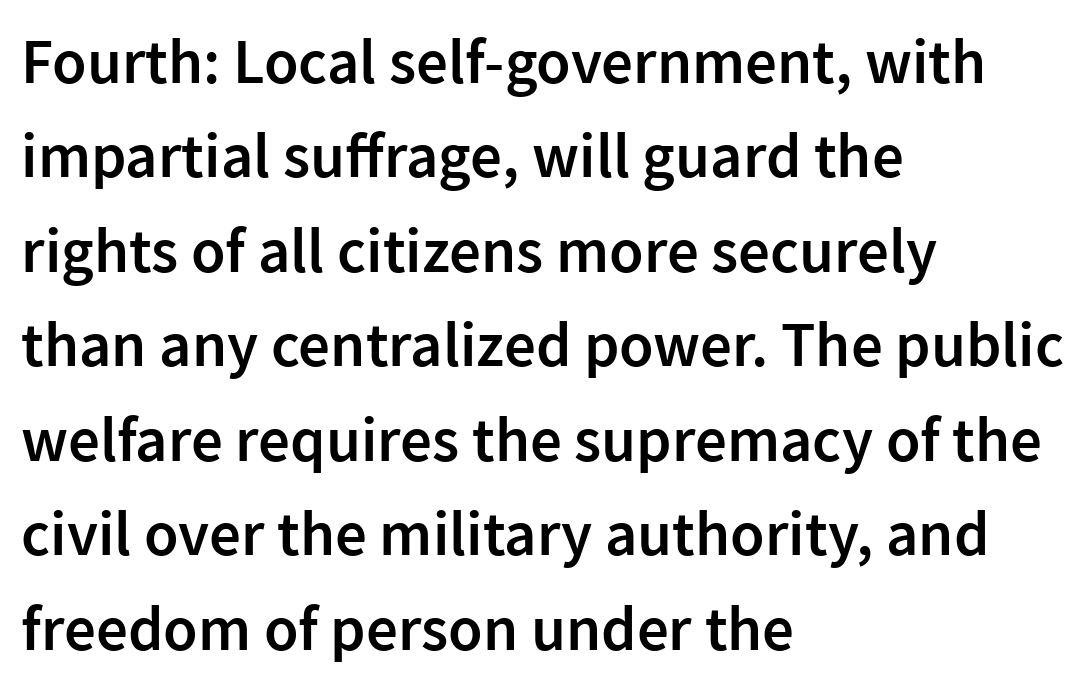
Default kerning and tracking; the words read as compact shapes. On the weight axis this lands at semibold, roughly 600. Just letters on the line, the space beneath them empty. This sample is left-justified, so line endings fall wherever the words run out. Do the characters align in a grid? No, the font is proportional. Note: no serifs on the glyphs.
